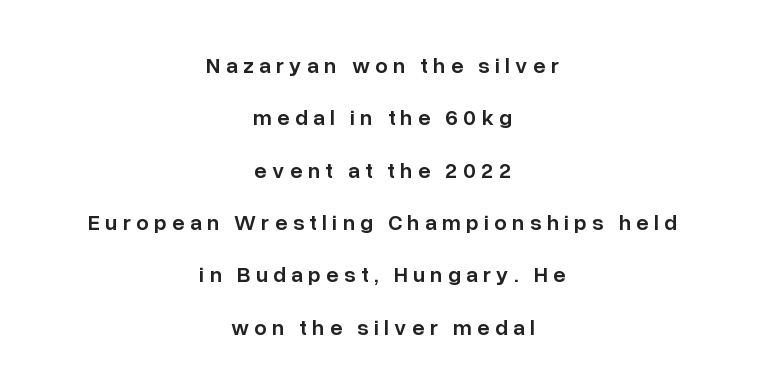
Ordinary non-slanted type is in use. Typeset on center — no edge is straight. Leading is clearly above the norm, producing a sparse column. Firm but not heavy-handed strokes: this text is semibold. A typesetter would call this heavily tracked-out type.
